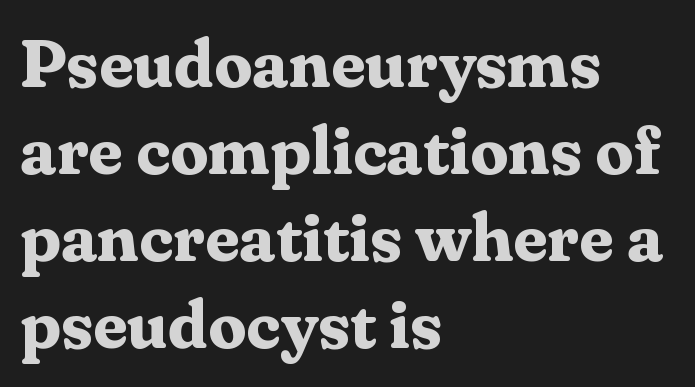
The image shows 68 px bold serif type, upright; set left-aligned, normal line spacing (1.28x), normal letter spacing, not underlined; medium stroke contrast and a medium x-height.
